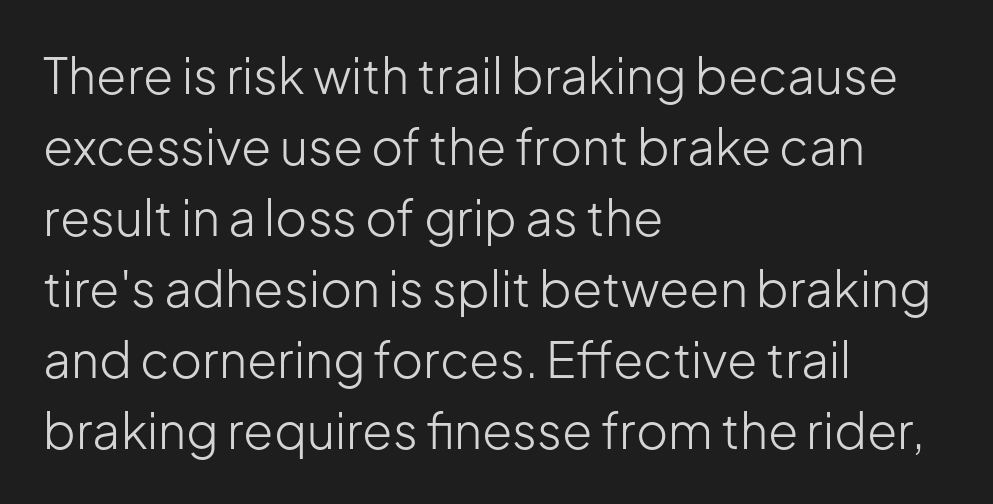
The image shows 49 px light sans-serif type, upright; set left-aligned, normal line spacing (1.45x), normal letter spacing, not underlined; low stroke contrast and a medium x-height.
